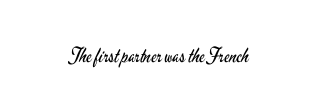
Short note: letters normally spaced. The weight would be labelled regular, book, light, or lighter still. Lines of text with bare space underneath.
